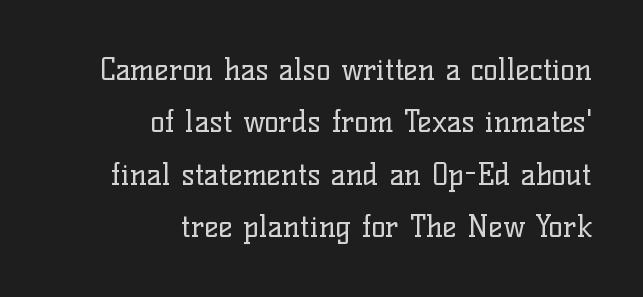
Think standard paragraph weight, or any step lighter than that. A typesetter would mark this as roman, not italic. The passage shown is not underscored anywhere. A typesetter would call this zero additional tracking. Each letter's strokes conclude with small projecting serifs.
